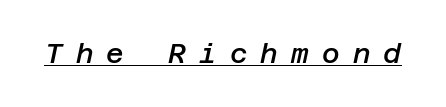
Characters follow at a spacing far wider than the type designer built in. Somebody hit Ctrl+U on this one — the words are underlined. Notice the strokes are somewhat thickened but not fully heavy: this is a semibold. The specimen reads as italic at a glance.
